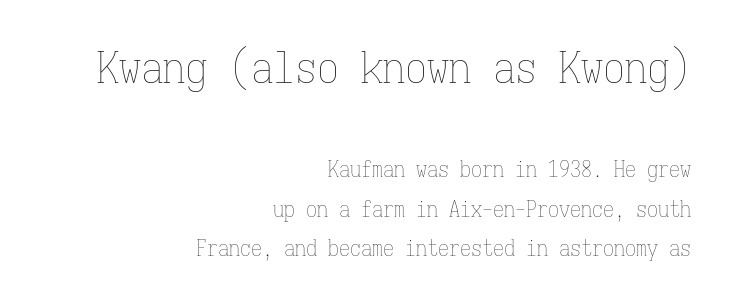
{"italic": "no", "bold": "no", "weight": "thin", "width": "condensed", "stroke_contrast": "low", "x_height": "medium", "monospaced": "yes", "underline": "no", "align": "right", "line_spacing_ratio": 1.81, "letter_spacing": "normal", "letter_spacing_em": 0.0, "larger_block": "first", "size_ratio": 2.0, "glyph_px": 44}
